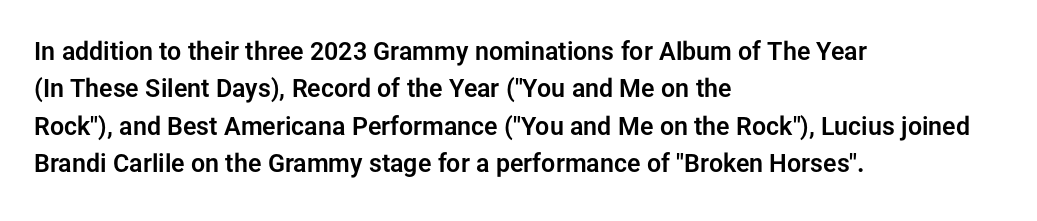
The image shows 25 px text type, upright; set left-aligned, normal line spacing (1.5x), normal letter spacing, not underlined.
